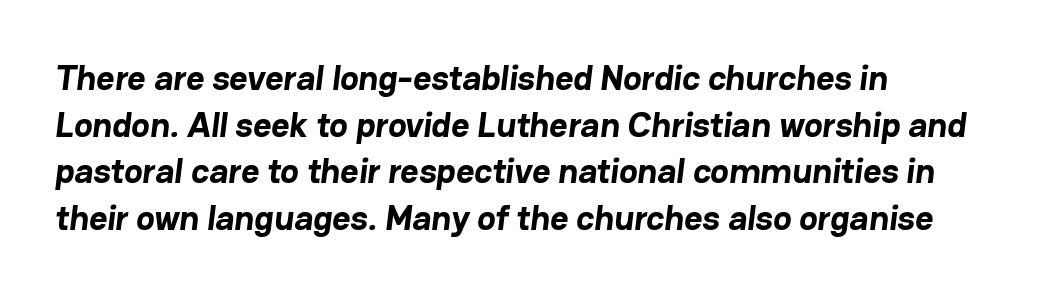
The image shows 35 px bold sans-serif type; set left-aligned, normal line spacing (1.33x), normal letter spacing, not underlined; low stroke contrast and a medium x-height.
